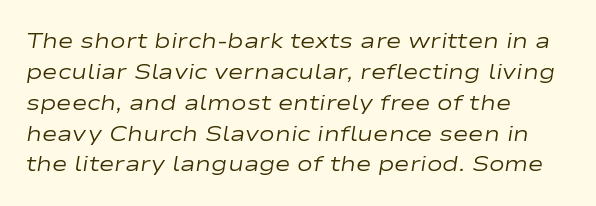
{"italic": "yes", "lean": "right", "slant_degrees": 9, "bold": "no", "underline": "no", "align": "left", "line_spacing": "normal", "line_spacing_ratio": 1.47, "letter_spacing": "normal", "letter_spacing_em": 0.0, "glyph_px": 21}
